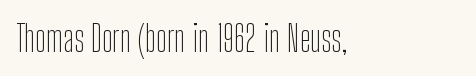
Q: Is the text bold? A: No.
Q: Is the text italic (slanted)? A: No, it is upright.
Q: Is the typeface a serif or a sans-serif typeface? A: Sans-serif.
Q: Is the text underlined? A: No.
Q: How is the paragraph aligned? A: Left-aligned.
Q: Is the spacing between letters normal or unusually wide? A: Normal.
Q: Width (condensed, normal, or wide)? A: Condensed.
Q: Stroke contrast? A: Low.
Q: x-height? A: Medium.
Q: Monospaced? A: No.
